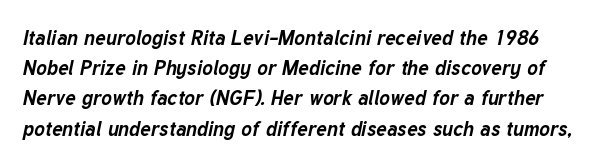
{"italic": "yes", "lean": "right", "slant_degrees": 12, "bold": "yes", "underline": "no", "line_spacing": "normal", "line_spacing_ratio": 1.51, "letter_spacing": "normal", "letter_spacing_em": 0.0, "glyph_px": 20}
